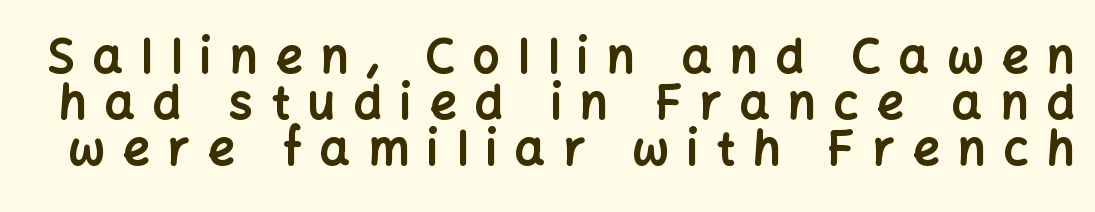
Q: Is the text bold? A: Yes.
Q: Is the text italic (slanted)? A: No, it is upright.
Q: Is the typeface a serif or a sans-serif typeface? A: Sans-serif.
Q: Is the text underlined? A: No.
Q: Is the spacing between letters normal or unusually wide? A: Unusually wide.
Q: Is the spacing between lines tight, normal or loose? A: Tight.
Q: Width (condensed, normal, or wide)? A: Normal.
Q: Stroke contrast? A: Low.
Q: x-height? A: Medium.
Q: Monospaced? A: No.
